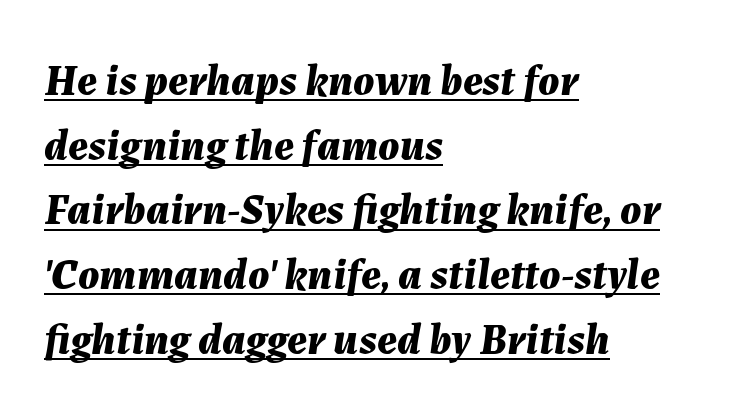
This rendering leaves character spacing at its baseline value. The space between consecutive lines is moderate. Stroke thickness is high; the sample reads as a true bold. Has an underline been added? It has.
